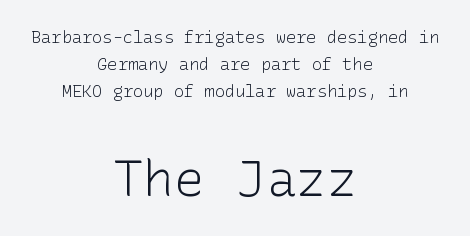
These two chunks differ in scale, with the bottom chunk taking the larger measure. Quick note: not italic, upright. If you folded the block vertically in half, each line would mirror itself in length. Compared with typical paragraphs, the rows here are spaced about the same. The typeface has the unassuming heft of standard copy or less.
